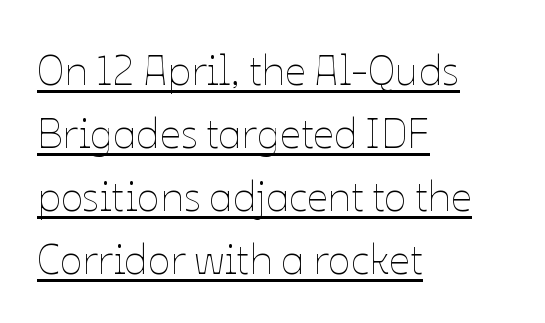
Q: Is the text bold? A: No.
Q: Is the text italic (slanted)? A: No, it is upright.
Q: Is the text underlined? A: Yes.
Q: How is the paragraph aligned? A: Left-aligned.
Q: Is the spacing between letters normal or unusually wide? A: Normal.
Q: Is the spacing between lines tight, normal or loose? A: Normal.
Q: Width (condensed, normal, or wide)? A: Normal.
Q: Stroke contrast? A: Low.
Q: x-height? A: Medium.
Q: Monospaced? A: No.
